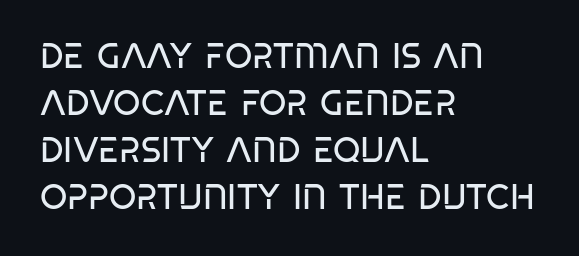
You can tell it's not italic because the verticals are truly vertical. Check the space under the baseline: it is left empty. The line-height multiplier appears to be the usual default. Stem width sits at or under what a default text font uses. In terms of letterspacing, this is plain default setting. These lines are rendered in a variable-pitch font.
